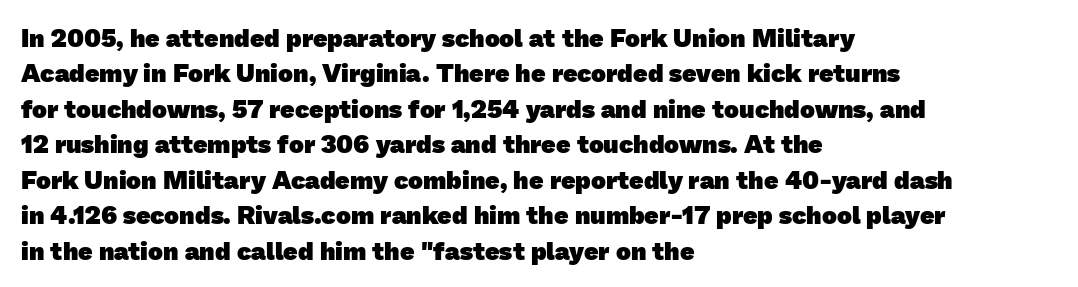
The passage is arranged the way most books set body copy — flush left. Letter spacing: default. A dark, heavy texture on the line: the type is bold. Leading: standard.
